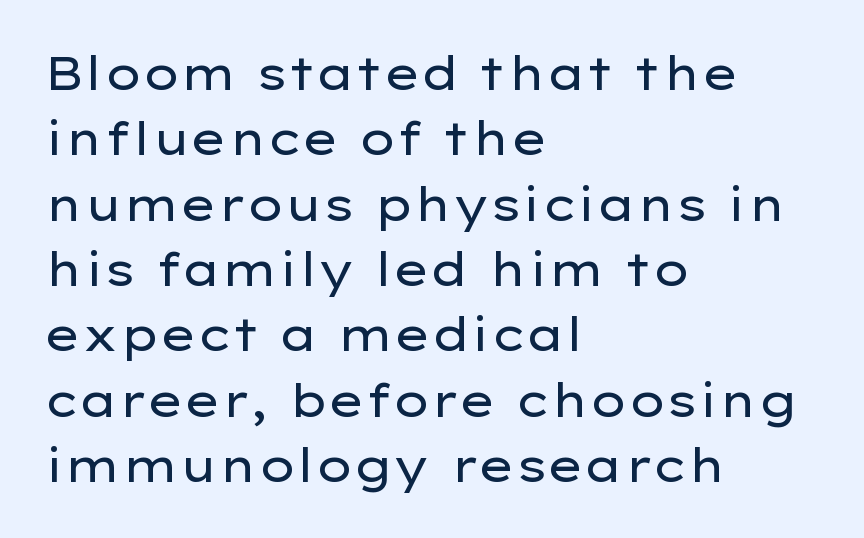
{"serif": "no", "italic": "no", "bold": "no", "weight": "regular", "width": "wide", "stroke_contrast": "low", "x_height": "medium", "monospaced": "no", "underline": "no", "align": "left", "line_spacing": "normal", "line_spacing_ratio": 1.42, "letter_spacing": "normal", "letter_spacing_em": 0.0, "glyph_px": 46}
